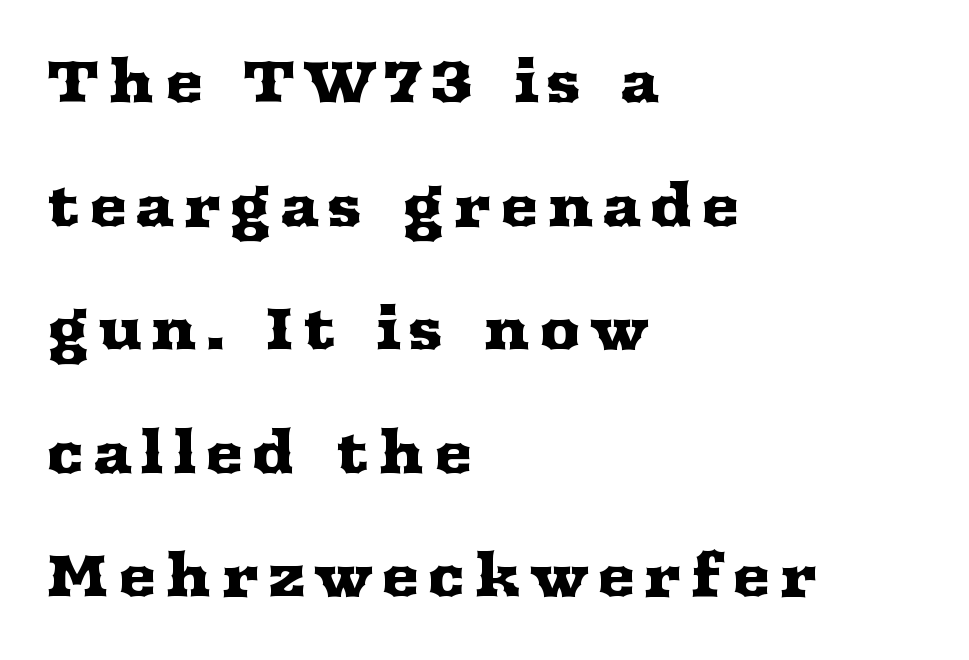
Q: Is the text italic (slanted)? A: No, it is upright.
Q: Is the typeface a serif or a sans-serif typeface? A: Serif.
Q: Is the text underlined? A: No.
Q: How is the paragraph aligned? A: Left-aligned.
Q: Is the spacing between lines tight, normal or loose? A: Loose.
Q: Width (condensed, normal, or wide)? A: Wide.
Q: Stroke contrast? A: Medium.
Q: x-height? A: Medium.
Q: Monospaced? A: No.
